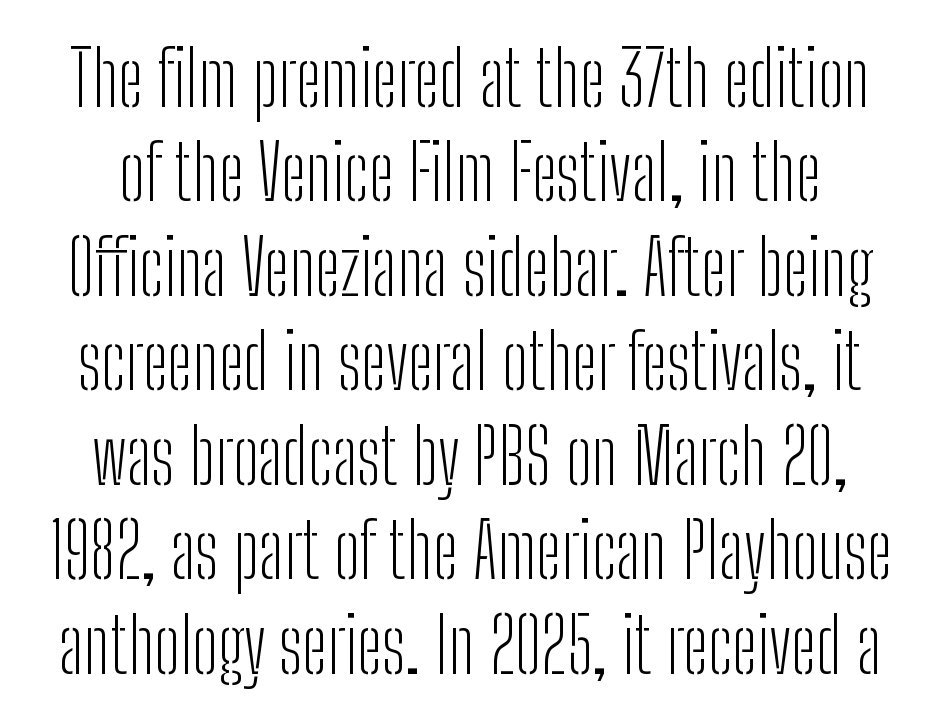
The image shows 75 px light, condensed sans-serif type, upright; set normal line spacing (1.26x), normal letter spacing, not underlined; low stroke contrast and a medium x-height.
